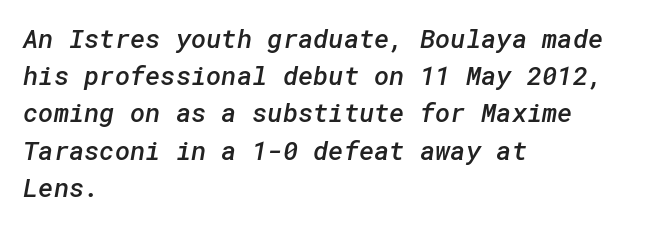
Q: Is the text bold? A: Semi-bold.
Q: Is the text underlined? A: No.
Q: How is the paragraph aligned? A: Left-aligned.
Q: Is the spacing between letters normal or unusually wide? A: Normal.
Q: Is the spacing between lines tight, normal or loose? A: Normal.
